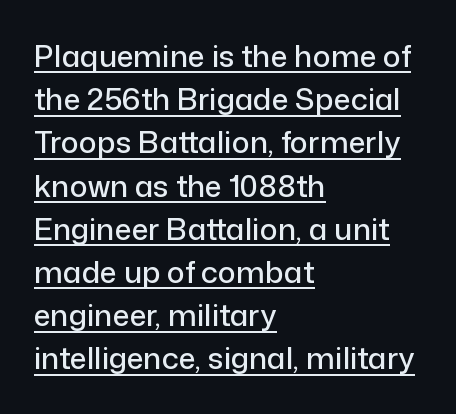
Casual observation: everything's shoved over to the left. This block has exactly the height ordinary leading produces. In designer terms, the underline attribute is active on this setting. The text was rendered using a sans face with plain stroke endings.
